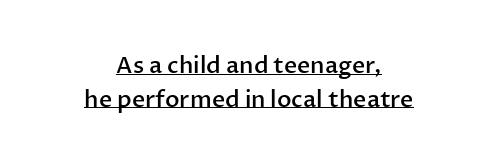
Look at the tracking — it's just the regular setting, nothing added. In terms of leading, this rendering sits right in the middle. Strokes here are thickened, but only to semibold level. Leftover space on each line is divided equally before and after the words. A continuous stroke trails under the words, as in a hyperlink.
